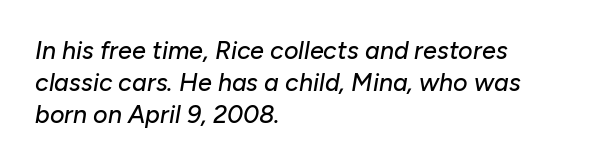
Horizontal bands of white between lines are of average thickness. These lines are set flush left with a ragged right edge. It's the slanting kind of type. Only glyphs here, with clear space below each row. The tracking reads as untouched default to a designer's eye.
